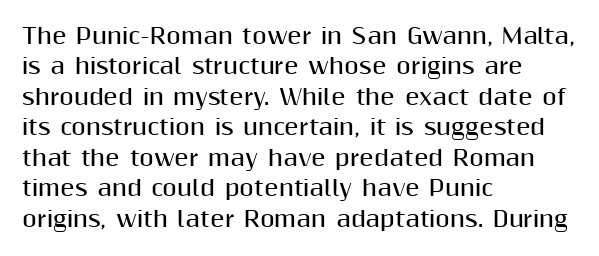
{"italic": "no", "bold": "yes", "underline": "no", "align": "left", "line_spacing": "normal", "line_spacing_ratio": 1.45, "letter_spacing": "normal", "letter_spacing_em": 0.0, "glyph_px": 21}
